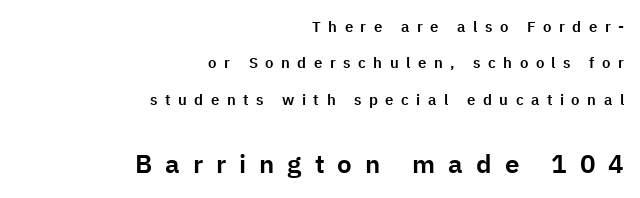
Q: Is the text italic (slanted)? A: No, it is upright.
Q: Is the text underlined? A: No.
Q: How is the paragraph aligned? A: Right-aligned.
Q: Is the spacing between letters normal or unusually wide? A: Unusually wide.
Q: Is the spacing between lines tight, normal or loose? A: Loose.
Q: Which block of text is set in a larger size, the first (top) or the second (bottom)? A: The second (bottom) one.
